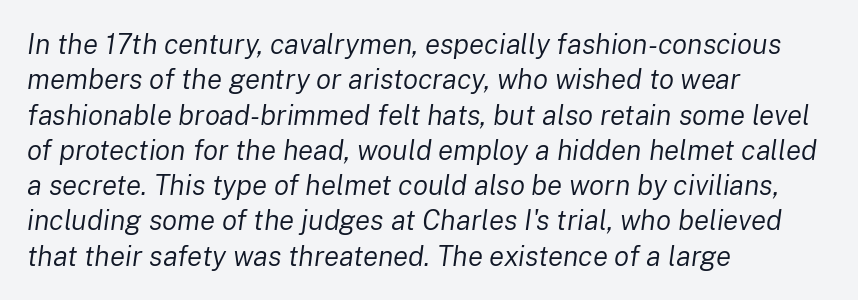
Q: Is the text bold? A: No.
Q: Is the text italic (slanted)? A: Yes, it leans right by about 8 degrees.
Q: Is the text underlined? A: No.
Q: How is the paragraph aligned? A: Left-aligned.
Q: Is the spacing between letters normal or unusually wide? A: Normal.
Q: Is the spacing between lines tight, normal or loose? A: Normal.
Q: Width (condensed, normal, or wide)? A: Normal.
Q: Stroke contrast? A: Low.
Q: x-height? A: Medium.
Q: Monospaced? A: No.
